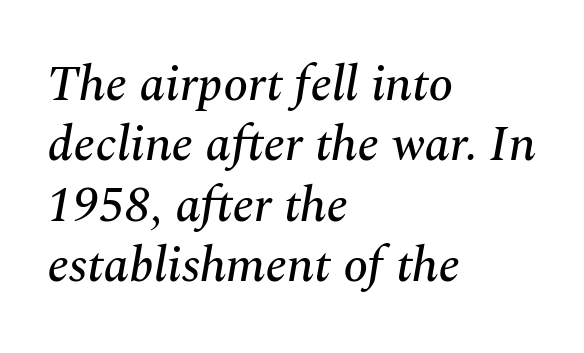
The image shows 50 px serif type, italic (leaning right); set left-aligned, line spacing 1.21x, normal letter spacing, not underlined; medium stroke contrast and a medium x-height.
